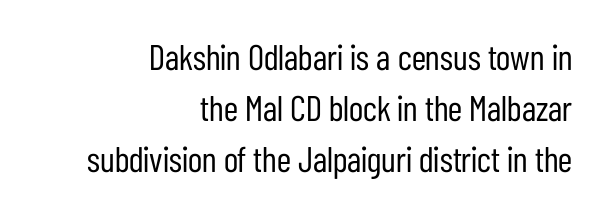
{"serif": "no", "italic": "no", "bold": "no", "weight": "regular", "width": "condensed", "stroke_contrast": "low", "x_height": "medium", "monospaced": "no", "underline": "no", "align": "right", "line_spacing": "normal", "line_spacing_ratio": 1.42, "letter_spacing": "normal", "letter_spacing_em": 0.0, "glyph_px": 36}
